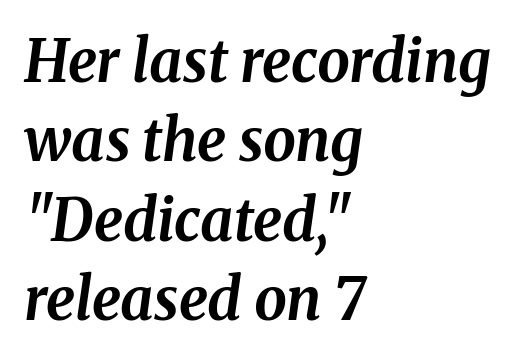
Regarding leading, the lines here are spaced in the standard way. No word sits above an underline. The typesetter chose a ragged-right arrangement here. Proportional: the letters do not fall into vertical columns.
